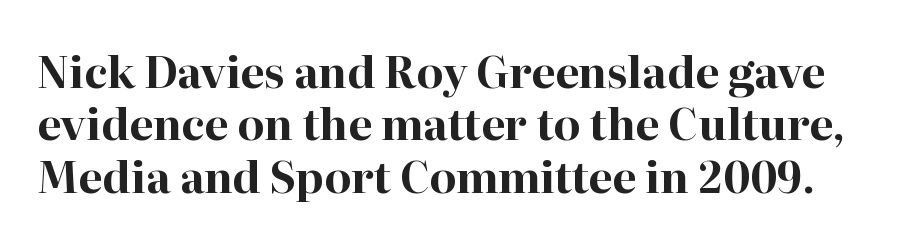
{"serif": "yes", "italic": "no", "bold": "yes", "weight": "bold", "width": "normal", "stroke_contrast": "high", "x_height": "medium", "monospaced": "no", "underline": "no", "line_spacing_ratio": 1.22, "letter_spacing": "normal", "letter_spacing_em": 0.0, "glyph_px": 43}
